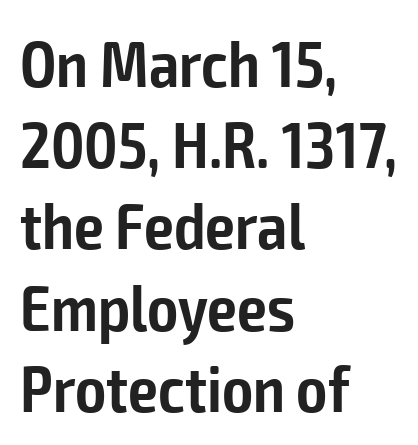
Q: Is the text bold? A: Semi-bold.
Q: Is the text italic (slanted)? A: No, it is upright.
Q: Is the typeface a serif or a sans-serif typeface? A: Sans-serif.
Q: Is the text underlined? A: No.
Q: How is the paragraph aligned? A: Left-aligned.
Q: Is the spacing between letters normal or unusually wide? A: Normal.
Q: Width (condensed, normal, or wide)? A: Condensed.
Q: Stroke contrast? A: Low.
Q: x-height? A: Medium.
Q: Monospaced? A: No.
